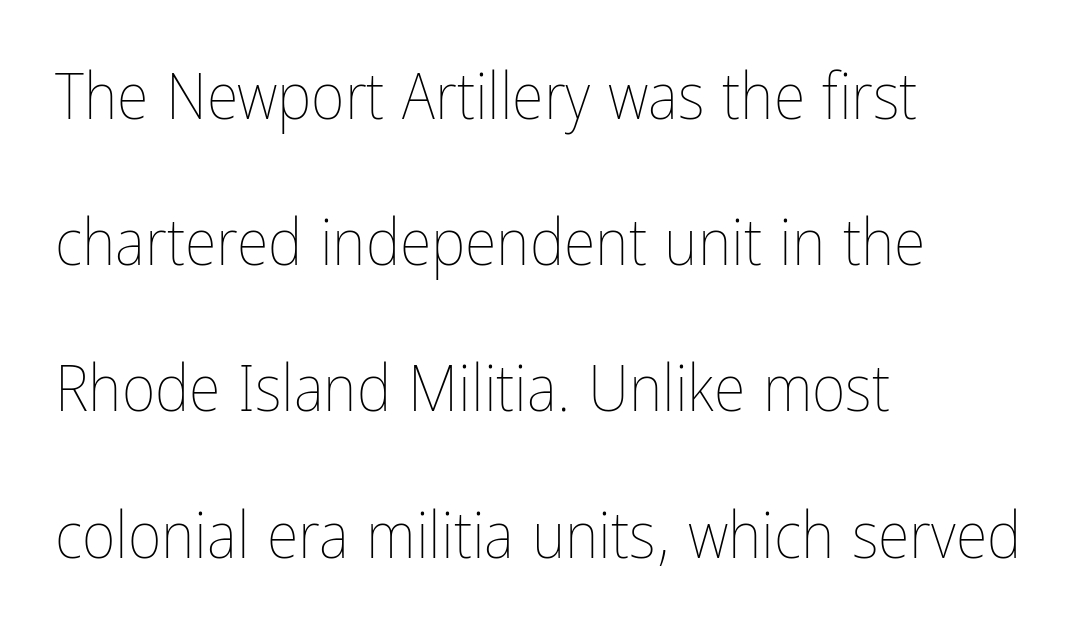
Q: Is the text bold? A: No.
Q: Is the text italic (slanted)? A: No, it is upright.
Q: Is the text underlined? A: No.
Q: How is the paragraph aligned? A: Left-aligned.
Q: Is the spacing between letters normal or unusually wide? A: Normal.
Q: Is the spacing between lines tight, normal or loose? A: Loose.
Q: Width (condensed, normal, or wide)? A: Condensed.
Q: Stroke contrast? A: Low.
Q: x-height? A: Medium.
Q: Monospaced? A: No.
